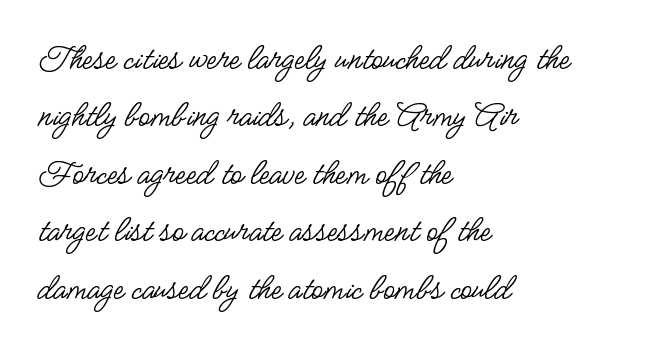
{"serif": "no", "bold": "no", "weight": "regular", "width": "condensed", "stroke_contrast": "low", "x_height": "small", "monospaced": "no", "underline": "no", "align": "left", "line_spacing": "normal", "line_spacing_ratio": 1.51, "letter_spacing": "normal", "letter_spacing_em": 0.0, "glyph_px": 38}
